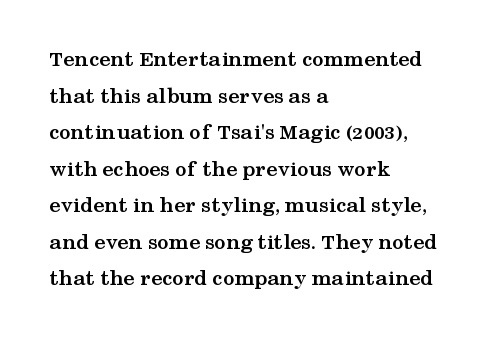
Q: Is the text bold? A: Yes.
Q: Is the text italic (slanted)? A: No, it is upright.
Q: Is the text underlined? A: No.
Q: How is the paragraph aligned? A: Left-aligned.
Q: Is the spacing between letters normal or unusually wide? A: Normal.
Q: Is the spacing between lines tight, normal or loose? A: Normal.
